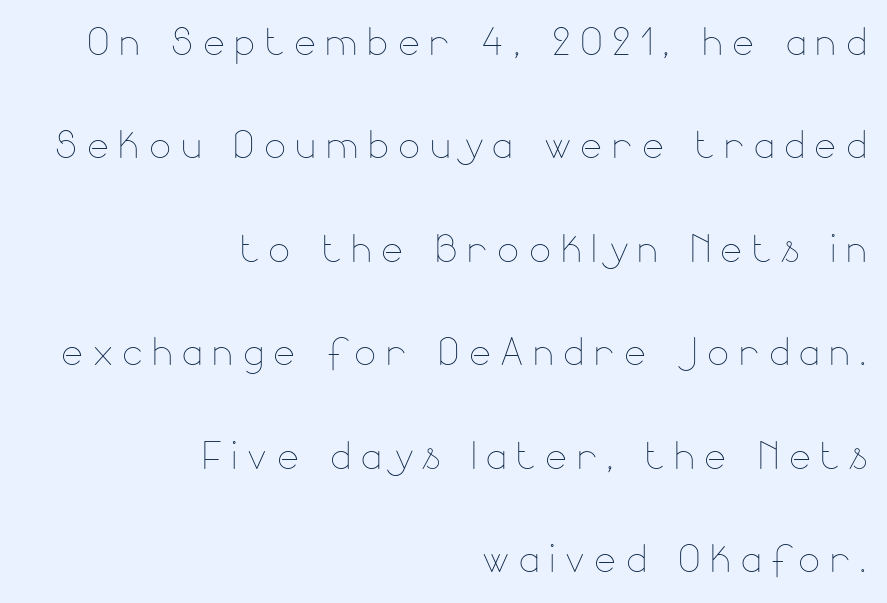
{"italic": "no", "bold": "no", "weight": "thin", "width": "normal", "stroke_contrast": "low", "x_height": "small", "monospaced": "no", "underline": "no", "align": "right", "line_spacing": "loose", "line_spacing_ratio": 1.99, "glyph_px": 52}
